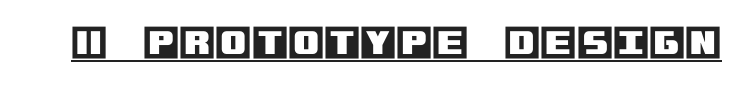
{"italic": "no", "width": "normal", "x_height": "large", "underline": "yes", "letter_spacing": "normal", "letter_spacing_em": 0.0, "glyph_px": 37}
